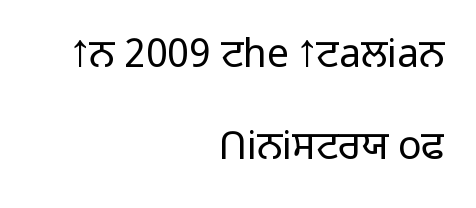
The typography opts for an upright posture over an oblique one. The line texture is even and compact thanks to regular tracking. What kind of face is this? One without serifs — a sans. This sample is right-justified, so line beginnings fall wherever the words allow. Type without underlining.
